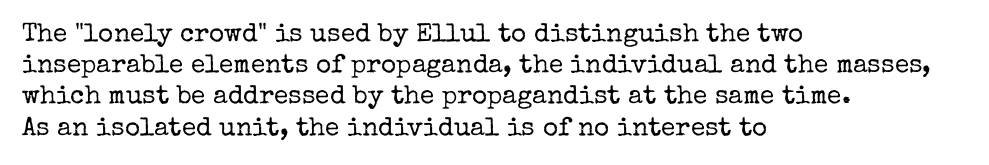
The image shows 26 px text type, upright; set left-aligned, line spacing 1.2x, normal letter spacing, not underlined.
